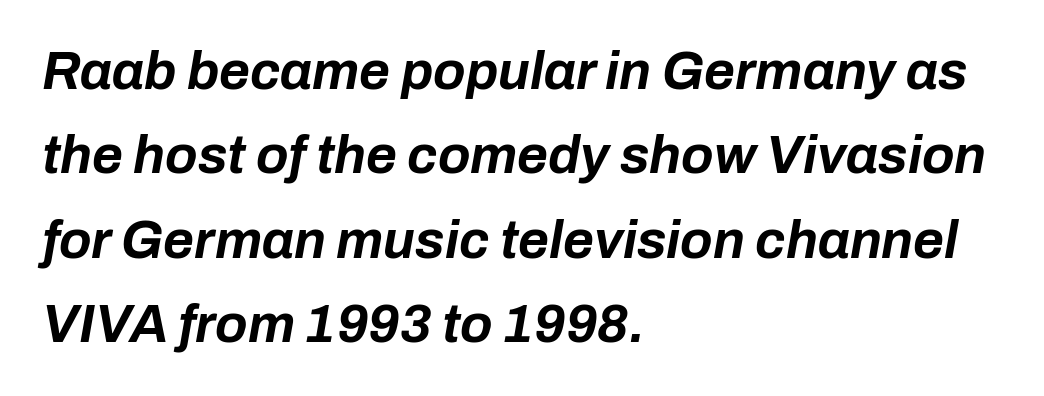
Leftover space on each line is placed entirely after the last word. Varying glyph widths throughout — classic text-font behaviour. Italic: yes, the glyphs are oblique. Observe the ordinary spacing: letters are neighbours, not strangers.
